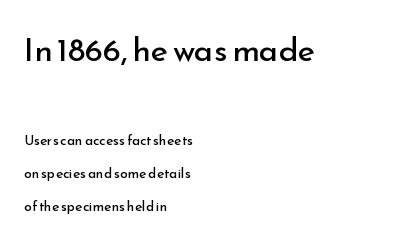
Q: Is the text bold? A: No.
Q: Is the text italic (slanted)? A: No, it is upright.
Q: Is the typeface a serif or a sans-serif typeface? A: Sans-serif.
Q: Is the text underlined? A: No.
Q: How is the paragraph aligned? A: Left-aligned.
Q: Is the spacing between letters normal or unusually wide? A: Normal.
Q: Is the spacing between lines tight, normal or loose? A: Loose.
Q: Which block of text is set in a larger size, the first (top) or the second (bottom)? A: The first (top) one.
Q: Width (condensed, normal, or wide)? A: Normal.
Q: Stroke contrast? A: Low.
Q: x-height? A: Small.
Q: Monospaced? A: No.
